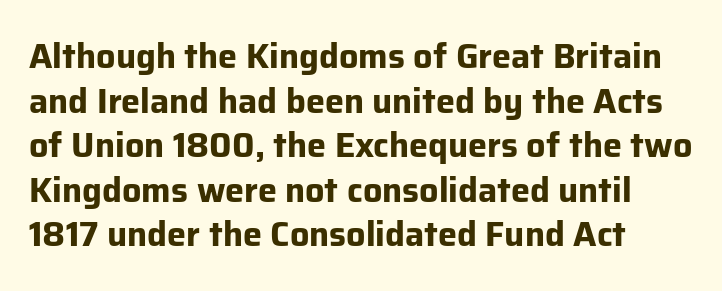
This rendering uses left alignment, leaving the right contour irregular. The line texture is even and compact thanks to regular tracking. You could not count columns in this text — the font is proportionally spaced. Caption: bold face, heavy strokes.
